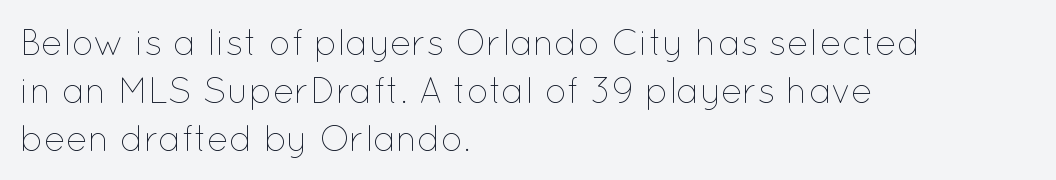
The image shows 36 px thin type, upright; set left-aligned, normal line spacing (1.34x), normal letter spacing, not underlined; low stroke contrast and a medium x-height.
